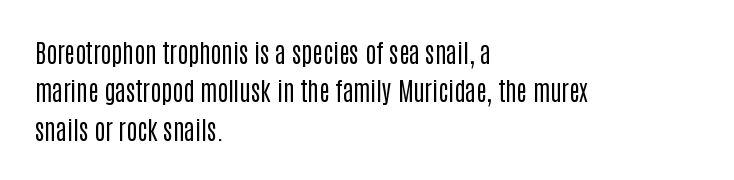
Q: Is the text bold? A: No.
Q: Is the text italic (slanted)? A: No, it is upright.
Q: Is the text underlined? A: No.
Q: How is the paragraph aligned? A: Left-aligned.
Q: Is the spacing between letters normal or unusually wide? A: Normal.
Q: Is the spacing between lines tight, normal or loose? A: Normal.
